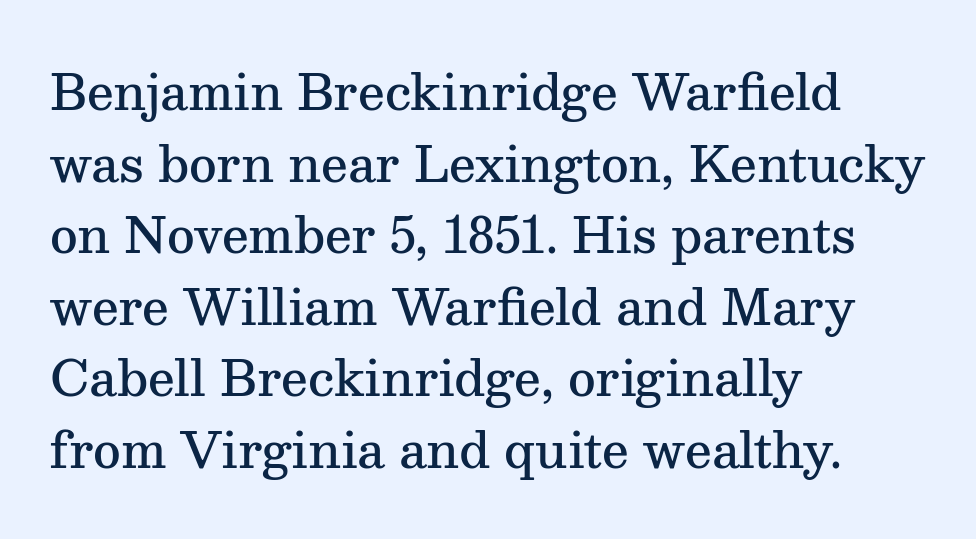
A serif font was chosen for this passage. This sample uses plain, unmodified letter spacing. The rendering uses natural spacing where letterforms have individual widths. One glance says typical: line gaps are just what's usual. Casual observation: everything's shoved over to the left.
